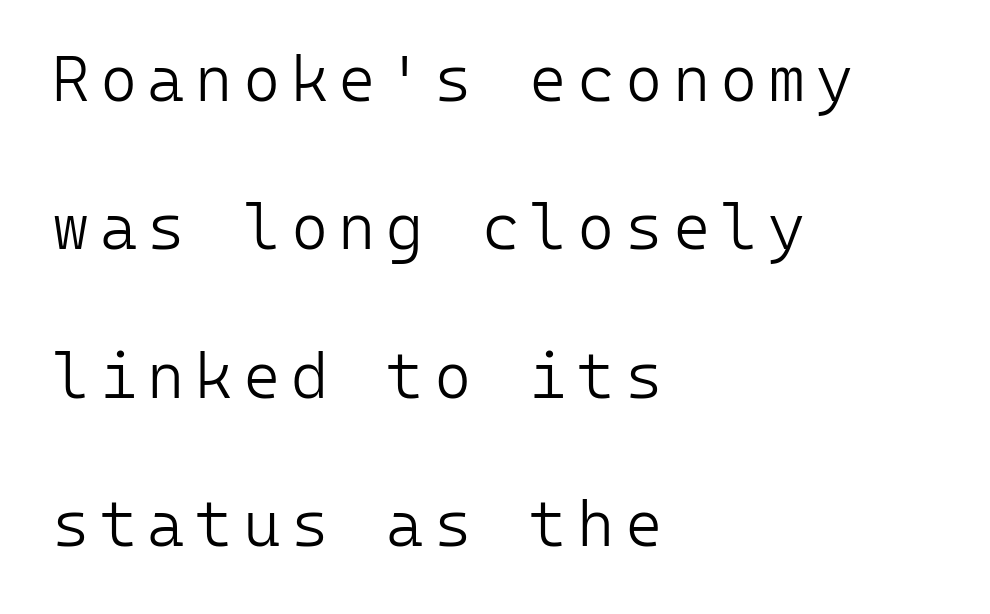
The image shows 64 px light sans-serif type, upright, monospaced; set left-aligned, loose line spacing (2.32x), not underlined; low stroke contrast and a medium x-height.
